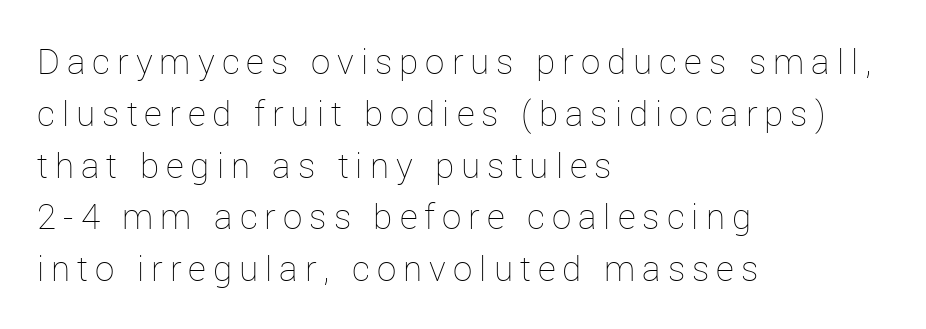
Q: Is the text bold? A: No.
Q: Is the text italic (slanted)? A: No, it is upright.
Q: Is the text underlined? A: No.
Q: How is the paragraph aligned? A: Left-aligned.
Q: Is the spacing between letters normal or unusually wide? A: Unusually wide.
Q: Is the spacing between lines tight, normal or loose? A: Normal.
Q: Width (condensed, normal, or wide)? A: Normal.
Q: Stroke contrast? A: Low.
Q: x-height? A: Medium.
Q: Monospaced? A: No.
